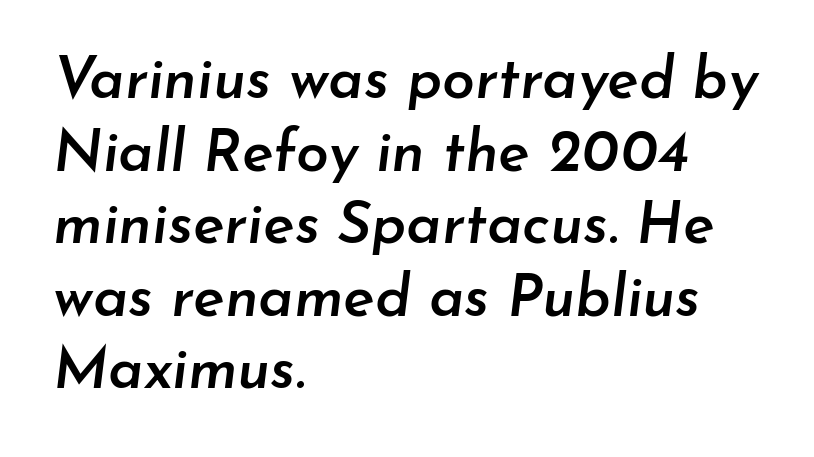
Q: Is the text bold? A: Semi-bold.
Q: Is the text italic (slanted)? A: Yes, it leans right by about 7 degrees.
Q: Is the text underlined? A: No.
Q: How is the paragraph aligned? A: Left-aligned.
Q: Is the spacing between letters normal or unusually wide? A: Normal.
Q: Width (condensed, normal, or wide)? A: Normal.
Q: Stroke contrast? A: Low.
Q: x-height? A: Small.
Q: Monospaced? A: No.
